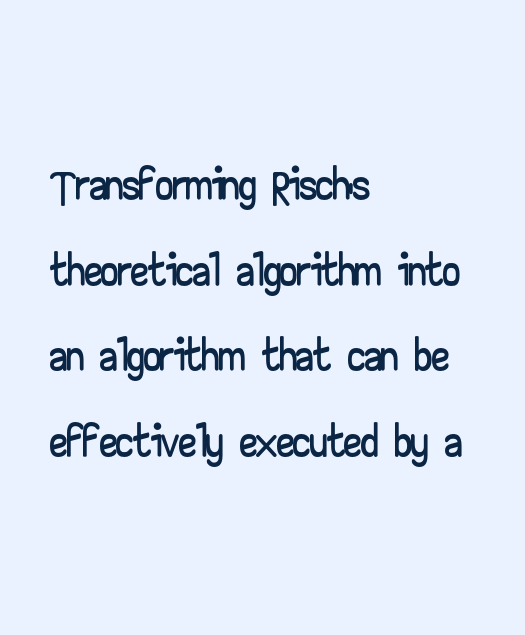
{"serif": "no", "italic": "no", "width": "wide", "stroke_contrast": "low", "x_height": "small", "monospaced": "no", "underline": "no", "align": "left", "line_spacing_ratio": 1.24, "letter_spacing": "normal", "letter_spacing_em": 0.0, "glyph_px": 69}
